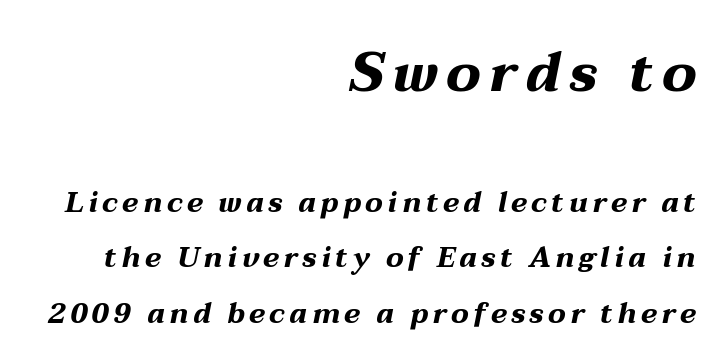
The image shows 55 px bold, wide type, italic (leaning right); set right-aligned, loose line spacing (1.98x), not underlined; the first (top) block is 1.96x larger; medium stroke contrast and a medium x-height.
